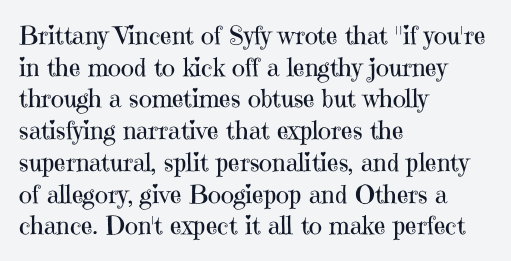
{"italic": "no", "bold": "no", "underline": "no", "align": "left", "line_spacing": "normal", "line_spacing_ratio": 1.27, "letter_spacing": "normal", "letter_spacing_em": 0.0, "glyph_px": 25}
